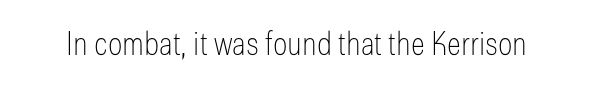
The image shows 33 px thin, condensed sans-serif type, upright; set normal letter spacing, not underlined; low stroke contrast and a medium x-height.
